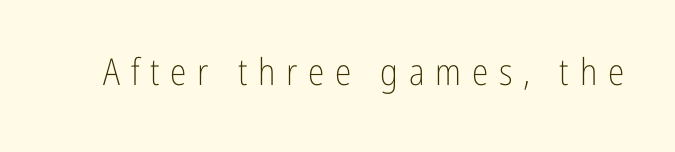
You can tell it's not italic because the verticals are truly vertical. The letters advance in unequal steps, a hallmark of proportional type. Stroke thickness stays within the range of a standard reading face or lighter. The type is letterspaced generously, with wide tracking.
